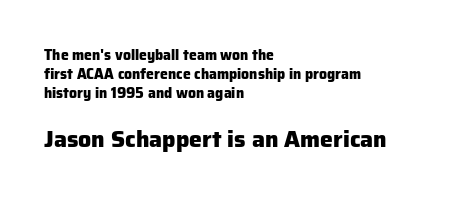
{"italic": "no", "bold": "yes", "underline": "no", "align": "left", "line_spacing": "normal", "line_spacing_ratio": 1.37, "letter_spacing": "normal", "letter_spacing_em": 0.0, "larger_block": "second", "size_ratio": 1.64, "glyph_px": 23}
